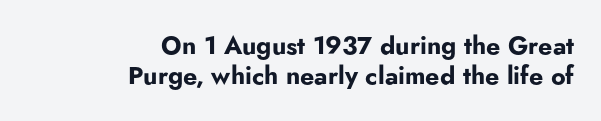
Unlike italic type, these characters show no tilt at all. The space directly below the letters is spotless. The letters are bold, with thick, heavy strokes. Horizontally, the lines are justified to the trailing edge only.
